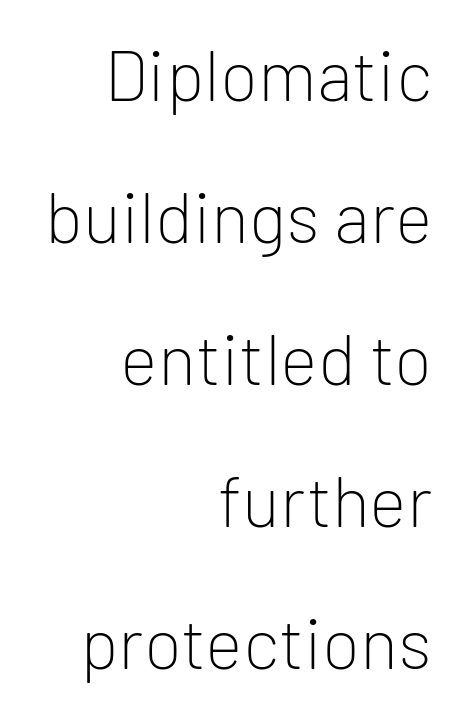
{"serif": "no", "italic": "no", "bold": "no", "weight": "light", "width": "normal", "stroke_contrast": "low", "x_height": "medium", "monospaced": "no", "underline": "no", "align": "right", "line_spacing": "loose", "line_spacing_ratio": 2.0, "letter_spacing": "normal", "letter_spacing_em": 0.0, "glyph_px": 71}
